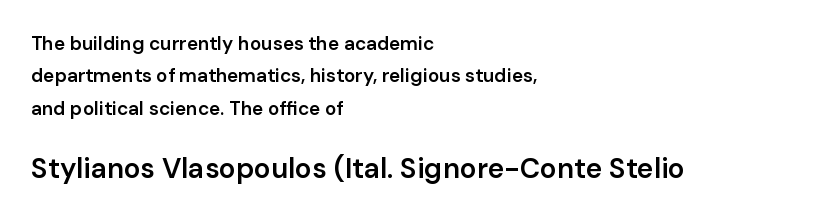
Casual observation: everything's shoved over to the left. Semibold letterforms, between regular and bold. Is the letter spacing exaggerated? No — it looks like the ordinary default. Vertical spacing — default. The passage shown is typed in a proportional face where columns would drift. If you squint, the bottom block still reads clearly — it's the larger of the two.
